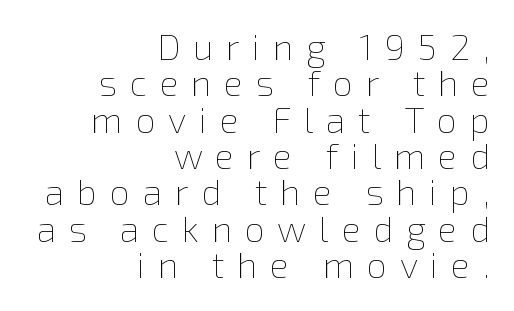
{"italic": "no", "bold": "no", "weight": "thin", "width": "normal", "stroke_contrast": "low", "x_height": "medium", "monospaced": "no", "underline": "no", "align": "right", "line_spacing": "tight", "line_spacing_ratio": 1.01, "letter_spacing": "wide", "letter_spacing_em": 0.35, "glyph_px": 36}
